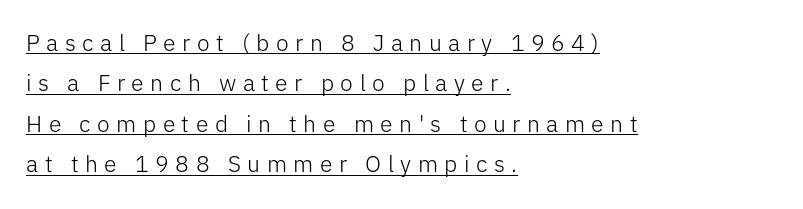
Compared with a typical body face, this is equally light or lighter still. Decoration check: the copy is underlined. Nope, not italic — everything's standing straight. The horizontal fit of the characters is loose and conspicuously gappy. The paragraph shown leans on its left margin.
